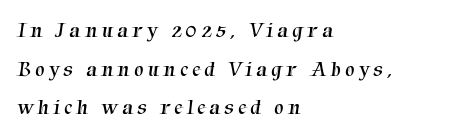
The image shows 21 px text type; set left-aligned, line spacing 1.84x, unusually wide letter spacing (+0.2 em), not underlined.
